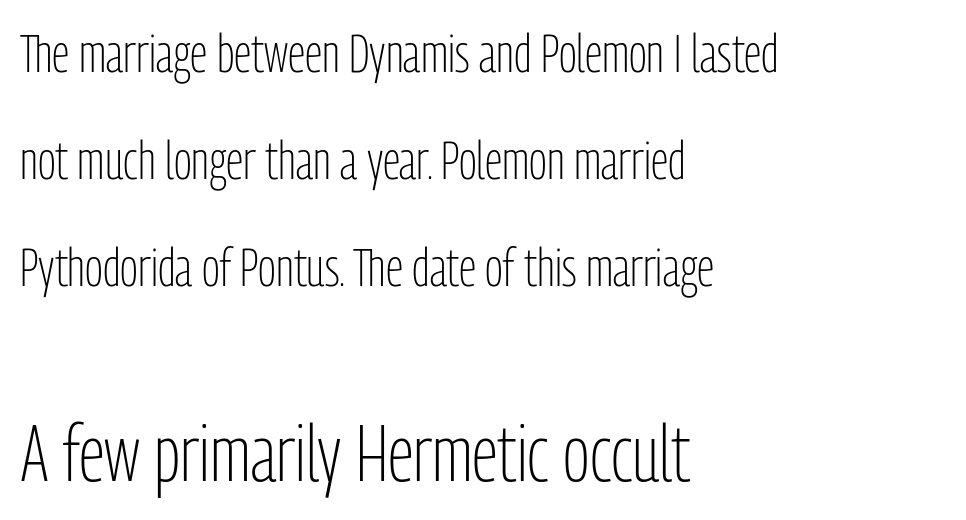
Q: Is the text bold? A: No.
Q: Is the text italic (slanted)? A: No, it is upright.
Q: Is the typeface a serif or a sans-serif typeface? A: Sans-serif.
Q: Is the text underlined? A: No.
Q: How is the paragraph aligned? A: Left-aligned.
Q: Is the spacing between letters normal or unusually wide? A: Normal.
Q: Is the spacing between lines tight, normal or loose? A: Loose.
Q: Which block of text is set in a larger size, the first (top) or the second (bottom)? A: The second (bottom) one.
Q: Width (condensed, normal, or wide)? A: Condensed.
Q: Stroke contrast? A: Low.
Q: x-height? A: Medium.
Q: Monospaced? A: No.
